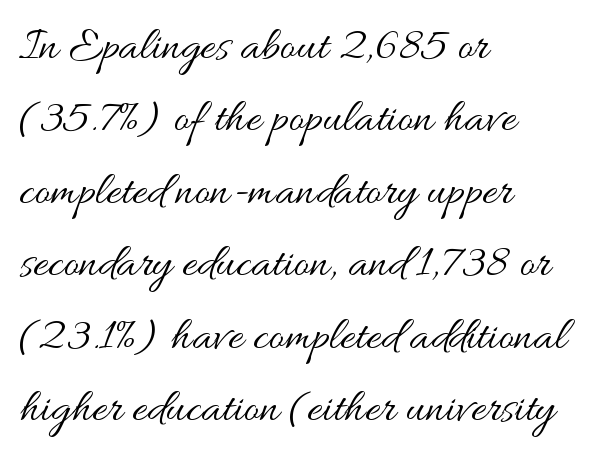
The image shows 47 px regular-weight, wide type; set left-aligned, normal line spacing (1.54x), normal letter spacing, not underlined; medium stroke contrast and a small x-height.
